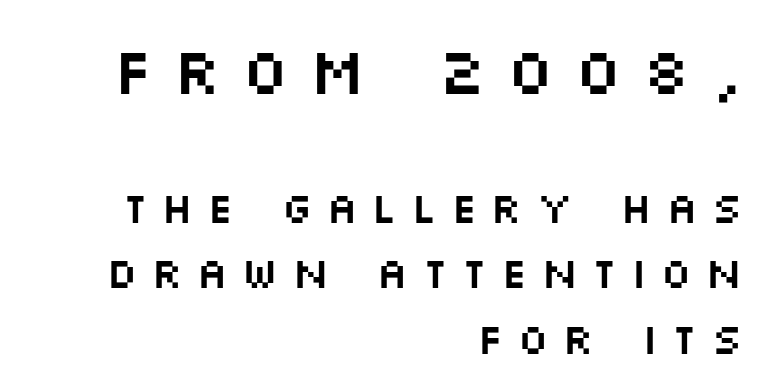
You could not count columns in this text — the font is proportionally spaced. The typeface chosen for these lines omits serifs. Honestly, the row spacing looks completely unremarkable. Compared with a flush-left layout, this one pins lines to the opposite, right side. This sample uses expanded letter spacing, leaving extra air between glyphs. The axis of the letterforms is exactly vertical.
